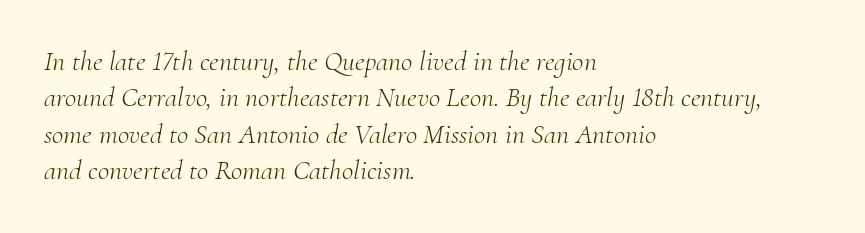
The image shows 28 px light serif type, italic (leaning right); set left-aligned, normal line spacing (1.3x), normal letter spacing, not underlined; medium stroke contrast and a small x-height.
